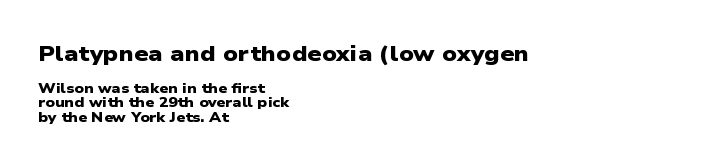
{"bold": "yes", "underline": "no", "align": "left", "line_spacing": "tight", "line_spacing_ratio": 1.02, "letter_spacing": "normal", "letter_spacing_em": 0.0, "larger_block": "first", "size_ratio": 1.57, "glyph_px": 22}
